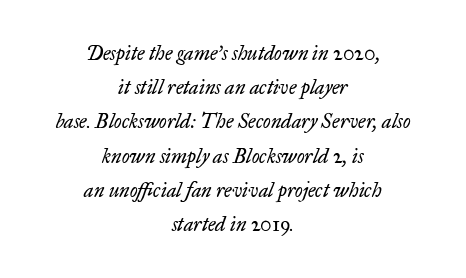
The image shows 20 px text type, italic (leaning right); set centered, line spacing 1.71x, normal letter spacing, not underlined.
